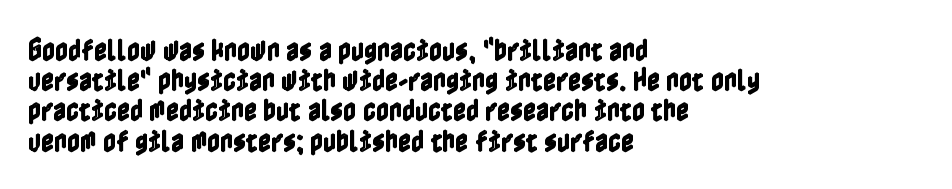
The image shows 25 px text type, upright; set left-aligned, line spacing 1.21x, normal letter spacing, not underlined.
